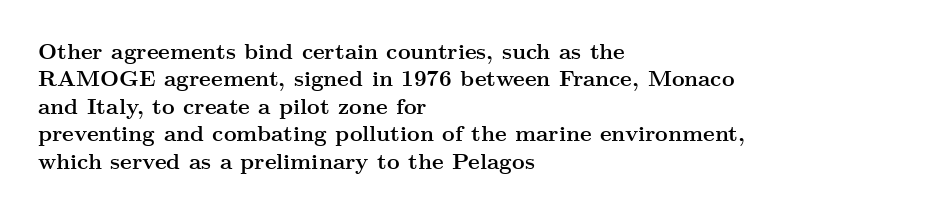
Only glyphs here, with clear space below each row. The type sits square on the baseline with zero lean. Short note: letters normally spaced. Summary of vertical rhythm: regular, with standard interline spacing. Thick stems and heavy bowls — unmistakably bold. Short and long lines alike share a common starting point at left.
